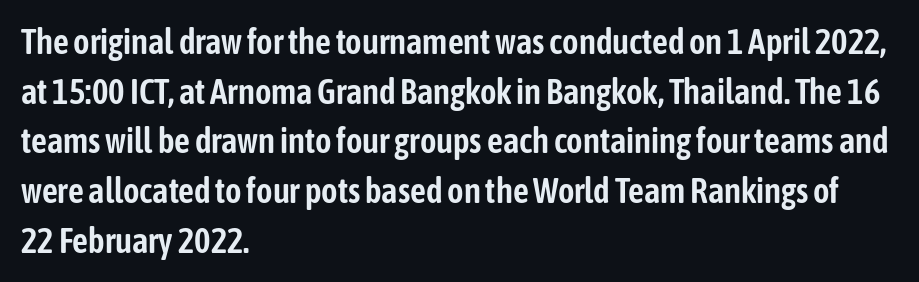
{"serif": "no", "italic": "no", "width": "condensed", "stroke_contrast": "low", "x_height": "medium", "monospaced": "no", "underline": "no", "align": "left", "line_spacing": "normal", "line_spacing_ratio": 1.42, "letter_spacing": "normal", "letter_spacing_em": 0.0, "glyph_px": 35}
